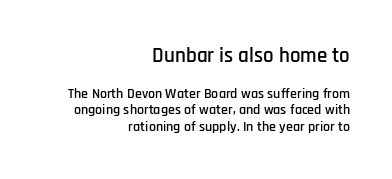
The tracking reads as untouched default to a designer's eye. One-word summary of the alignment: right. Does the bottom block carry the larger type? No, the top block does. Is there any slant? The stems are plumb. Honestly, there is no underline to notice here at all.
